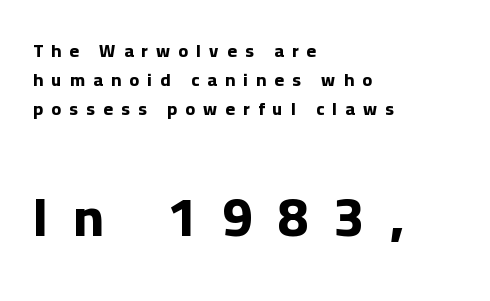
Q: Is the text bold? A: Yes.
Q: Is the text italic (slanted)? A: No, it is upright.
Q: Is the typeface a serif or a sans-serif typeface? A: Sans-serif.
Q: Is the text underlined? A: No.
Q: How is the paragraph aligned? A: Left-aligned.
Q: Is the spacing between letters normal or unusually wide? A: Unusually wide.
Q: Is the spacing between lines tight, normal or loose? A: Normal.
Q: Which block of text is set in a larger size, the first (top) or the second (bottom)? A: The second (bottom) one.
Q: Width (condensed, normal, or wide)? A: Normal.
Q: Stroke contrast? A: Low.
Q: x-height? A: Medium.
Q: Monospaced? A: No.
